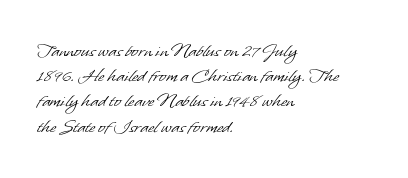
{"bold": "no", "underline": "no", "align": "left", "line_spacing_ratio": 1.2, "letter_spacing": "normal", "letter_spacing_em": 0.0, "glyph_px": 21}
